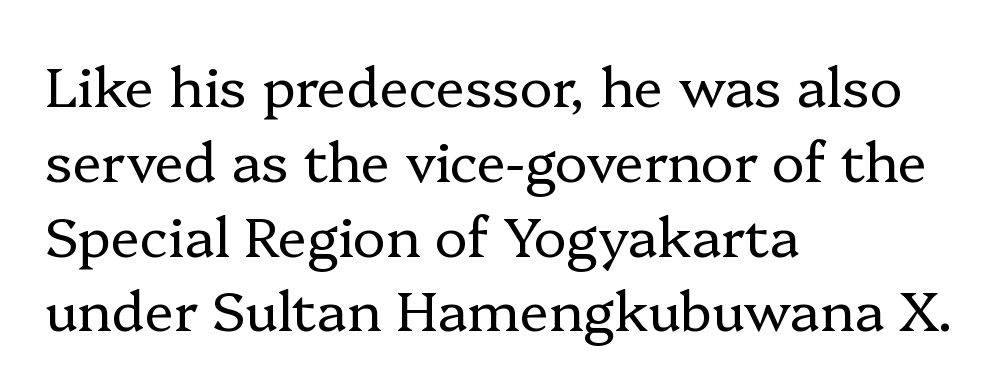
Descenders are the only things crossing below the line. Typographically, this falls in the serif category. The letters stand straight up with perfectly vertical stems. The typeface has the unassuming heft of standard copy or less. Character widths vary here, with narrow letters taking less room than wide ones. A student would call this left alignment; a typographer would say flush left, rag right.
